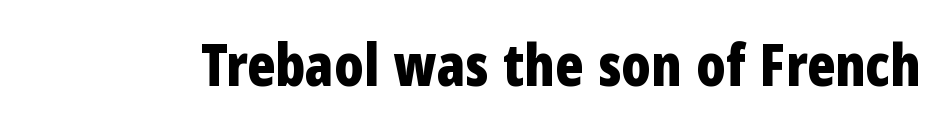
The image shows 58 px bold, condensed sans-serif type, upright; set normal letter spacing, not underlined; low stroke contrast and a medium x-height.
